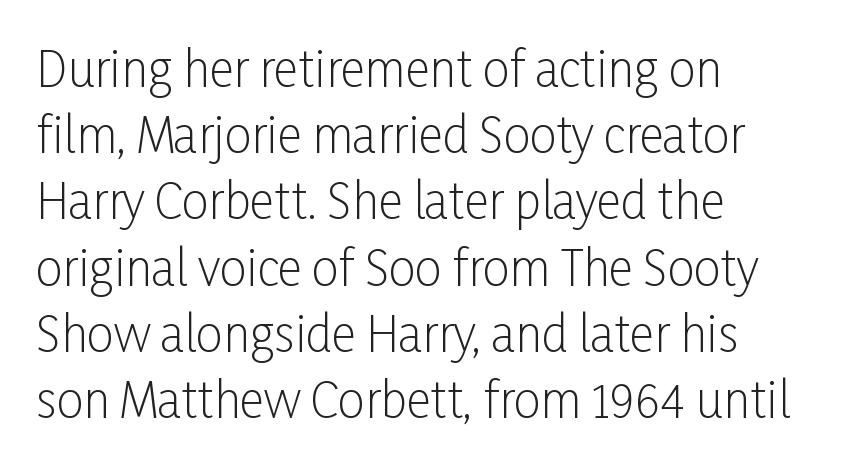
Each letter's strokes conclude bluntly, with no projecting serifs. This reads as an unemphasized weight, regular at the heaviest. Spacing verdict: proportional, widths tailored to each character. Notice how the passage keeps a crisp vertical edge on the left only. Plain, unruled lines of type.
